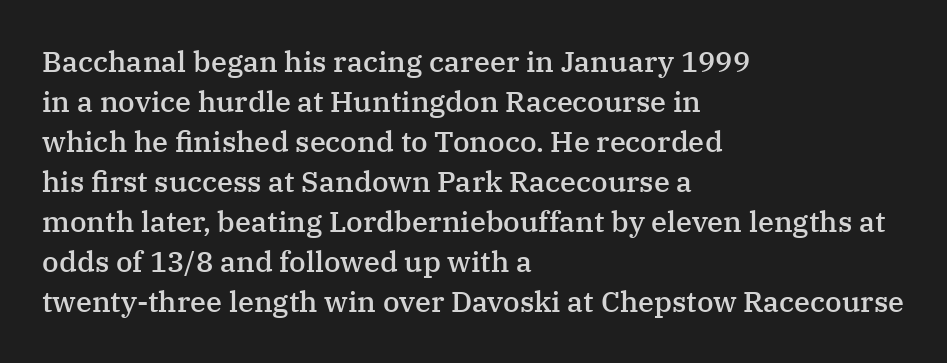
Q: Is the text bold? A: Semi-bold.
Q: Is the text italic (slanted)? A: No, it is upright.
Q: Is the typeface a serif or a sans-serif typeface? A: Serif.
Q: Is the text underlined? A: No.
Q: How is the paragraph aligned? A: Left-aligned.
Q: Is the spacing between letters normal or unusually wide? A: Normal.
Q: Is the spacing between lines tight, normal or loose? A: Normal.
Q: Width (condensed, normal, or wide)? A: Normal.
Q: Stroke contrast? A: Medium.
Q: x-height? A: Medium.
Q: Monospaced? A: No.
